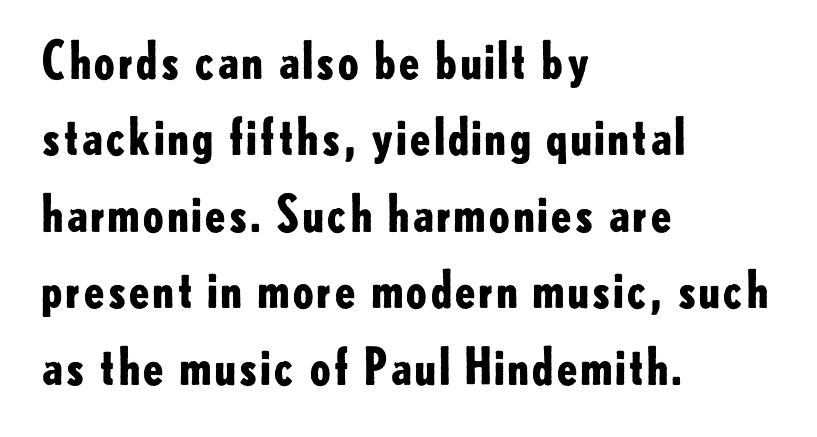
Q: Is the text bold? A: Yes.
Q: Is the text italic (slanted)? A: No, it is upright.
Q: Is the typeface a serif or a sans-serif typeface? A: Sans-serif.
Q: Is the text underlined? A: No.
Q: How is the paragraph aligned? A: Left-aligned.
Q: Is the spacing between letters normal or unusually wide? A: Normal.
Q: Is the spacing between lines tight, normal or loose? A: Normal.
Q: Width (condensed, normal, or wide)? A: Normal.
Q: Stroke contrast? A: Low.
Q: x-height? A: Small.
Q: Monospaced? A: No.
